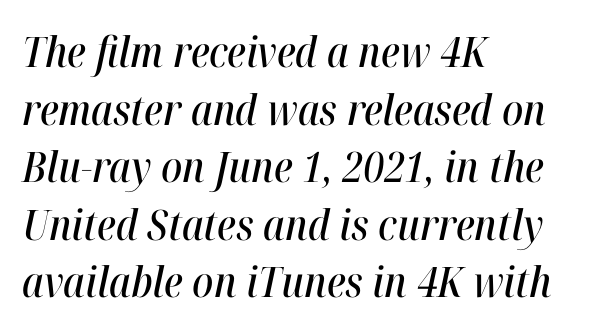
{"italic": "yes", "lean": "right", "slant_degrees": 12, "width": "condensed", "stroke_contrast": "high", "x_height": "medium", "monospaced": "no", "underline": "no", "align": "left", "line_spacing": "normal", "line_spacing_ratio": 1.37, "letter_spacing": "normal", "letter_spacing_em": 0.0, "glyph_px": 42}
